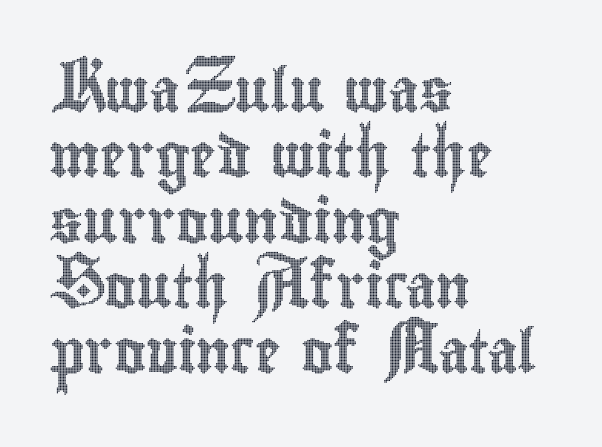
The image shows 43 px condensed type, upright; set left-aligned, normal line spacing (1.52x), normal letter spacing, not underlined; a small x-height.
